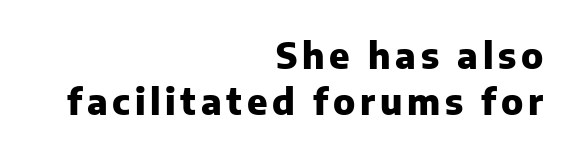
Q: Is the text bold? A: Yes.
Q: Is the text italic (slanted)? A: No, it is upright.
Q: Is the typeface a serif or a sans-serif typeface? A: Sans-serif.
Q: Is the text underlined? A: No.
Q: How is the paragraph aligned? A: Right-aligned.
Q: Is the spacing between lines tight, normal or loose? A: Normal.
Q: Width (condensed, normal, or wide)? A: Normal.
Q: Stroke contrast? A: Low.
Q: x-height? A: Medium.
Q: Monospaced? A: No.
